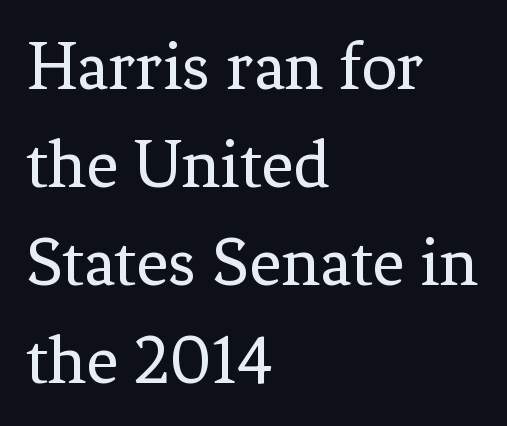
Horizontal bands of white between lines are of average thickness. Stems here are at most as thick as an everyday book face. A serif font was chosen for this passage. Each line starts at the same left margin while the right side varies.
